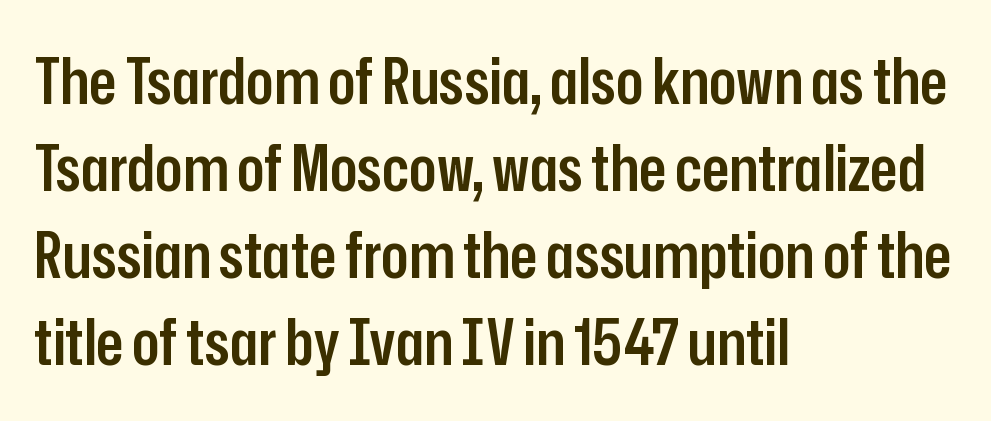
The image shows 64 px semibold, condensed sans-serif type, upright; set left-aligned, normal line spacing (1.36x), normal letter spacing, not underlined; low stroke contrast and a medium x-height.
